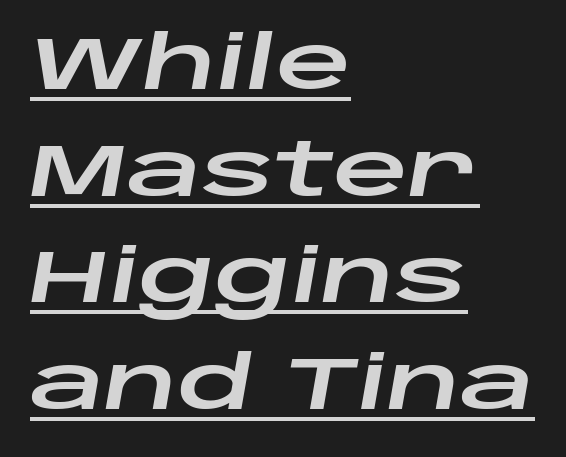
Q: Is the text italic (slanted)? A: Yes, it leans right by about 10 degrees.
Q: Is the text underlined? A: Yes.
Q: How is the paragraph aligned? A: Left-aligned.
Q: Is the spacing between letters normal or unusually wide? A: Normal.
Q: Is the spacing between lines tight, normal or loose? A: Normal.
Q: Width (condensed, normal, or wide)? A: Wide.
Q: Stroke contrast? A: Low.
Q: x-height? A: Large.
Q: Monospaced? A: No.
